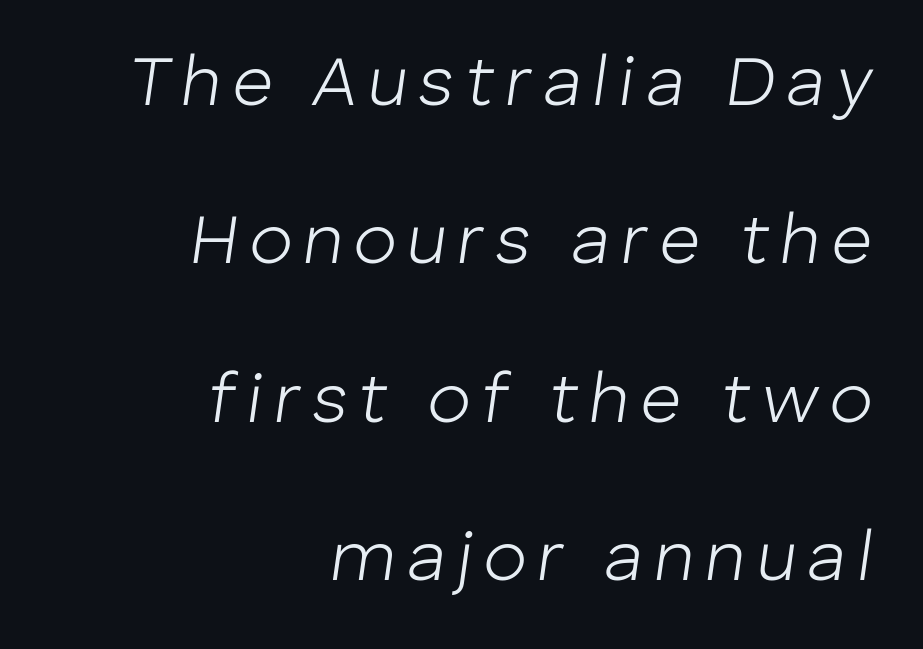
The typeface has the unassuming heft of standard copy or less. Reading down the block, your eye finds every line finishing at a fixed right position. Italic? Definitely — the glyphs are oblique. This sample has the flowing, uneven cadence of proportional lettering. The glyphs are unaccompanied by any horizontal stroke below them.
